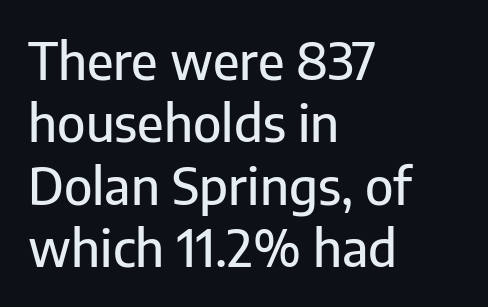
{"serif": "no", "italic": "no", "width": "normal", "stroke_contrast": "low", "x_height": "medium", "monospaced": "no", "underline": "no", "align": "left", "line_spacing": "normal", "line_spacing_ratio": 1.25, "letter_spacing": "normal", "letter_spacing_em": 0.0, "glyph_px": 50}
